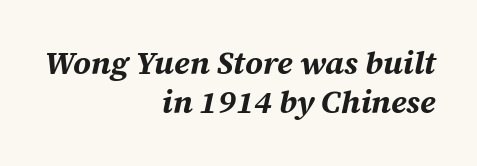
The image shows 32 px bold type, italic (leaning right); set right-aligned, line spacing 1.22x, normal letter spacing, not underlined; medium stroke contrast and a medium x-height.
